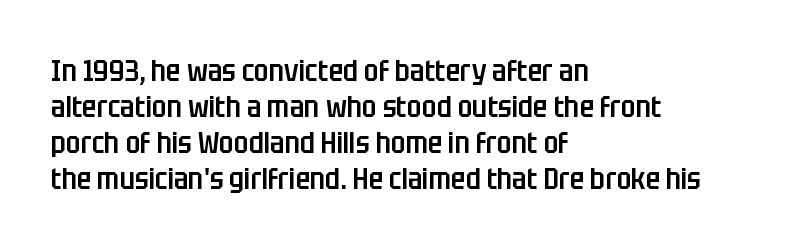
Every letter is mildly thick-stroked: semibold rather than bold. Has an underline been added? It has not. Italic: no, the glyphs are upright roman. Character widths vary here, with narrow letters taking less room than wide ones. Standard letterfit; no display-style spreading of the glyphs. A classic flush-left, rag-right setting is used for this passage.
